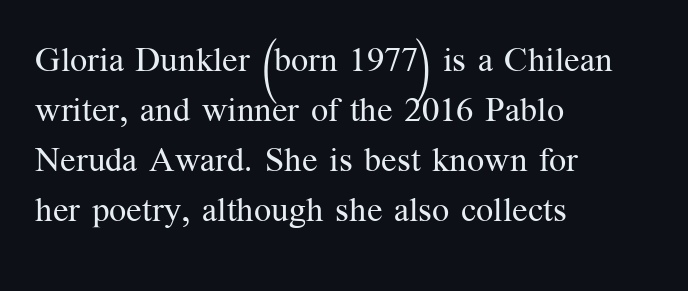
Q: Is the text bold? A: No.
Q: Is the text italic (slanted)? A: No, it is upright.
Q: Is the typeface a serif or a sans-serif typeface? A: Serif.
Q: Is the text underlined? A: No.
Q: How is the paragraph aligned? A: Left-aligned.
Q: Is the spacing between letters normal or unusually wide? A: Normal.
Q: Is the spacing between lines tight, normal or loose? A: Normal.
Q: Width (condensed, normal, or wide)? A: Normal.
Q: Stroke contrast? A: Medium.
Q: x-height? A: Medium.
Q: Monospaced? A: No.
